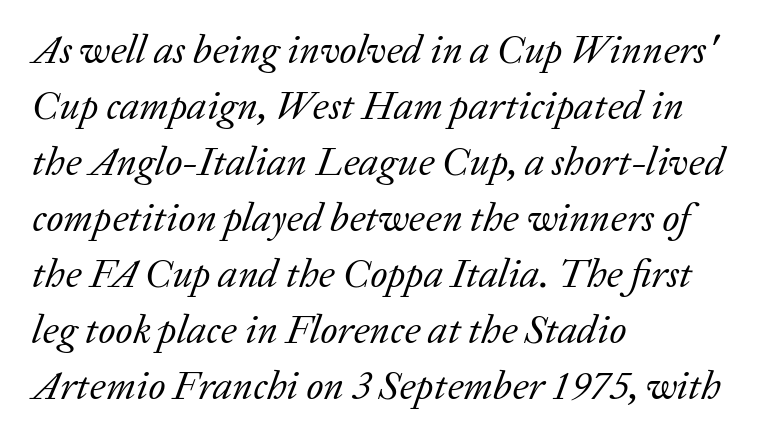
{"serif": "yes", "italic": "yes", "lean": "right", "slant_degrees": 20, "bold": "no", "weight": "regular", "width": "normal", "stroke_contrast": "low", "x_height": "medium", "monospaced": "no", "underline": "no", "align": "left", "line_spacing": "normal", "line_spacing_ratio": 1.4, "letter_spacing": "normal", "letter_spacing_em": 0.0, "glyph_px": 40}
